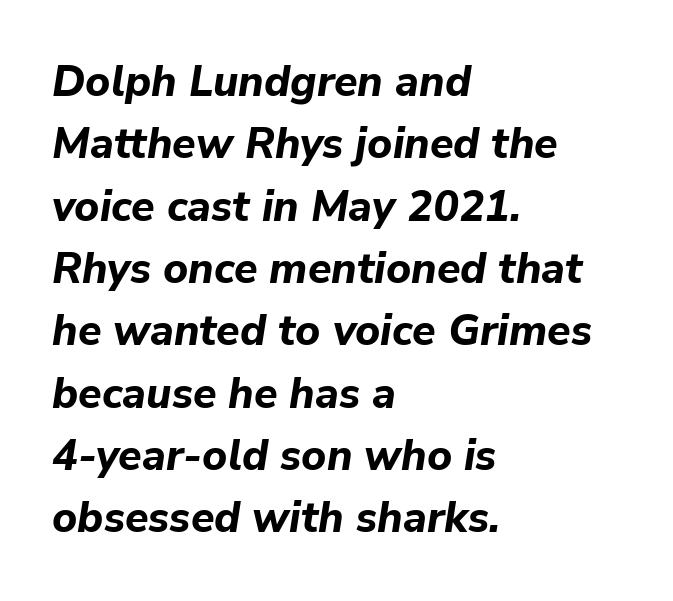
Q: Is the text bold? A: Yes.
Q: Is the text italic (slanted)? A: Yes, it leans right by about 9 degrees.
Q: Is the text underlined? A: No.
Q: How is the paragraph aligned? A: Left-aligned.
Q: Is the spacing between letters normal or unusually wide? A: Normal.
Q: Is the spacing between lines tight, normal or loose? A: Normal.
Q: Width (condensed, normal, or wide)? A: Normal.
Q: Stroke contrast? A: Low.
Q: x-height? A: Medium.
Q: Monospaced? A: No.
